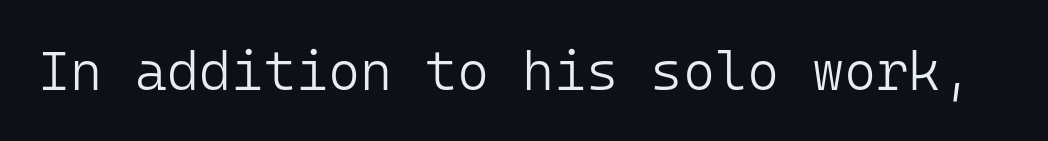
The image shows 55 px light sans-serif type, upright, monospaced; set normal letter spacing, not underlined; low stroke contrast and a medium x-height.
